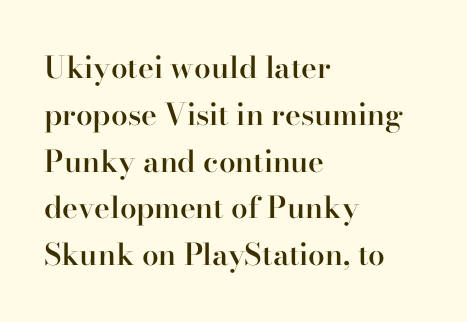
Posture: vertical. Compared with a centered layout, this one pins lines to the left instead. The font is running at a semibold setting, under full bold. This sample has the flowing, uneven cadence of proportional lettering.
